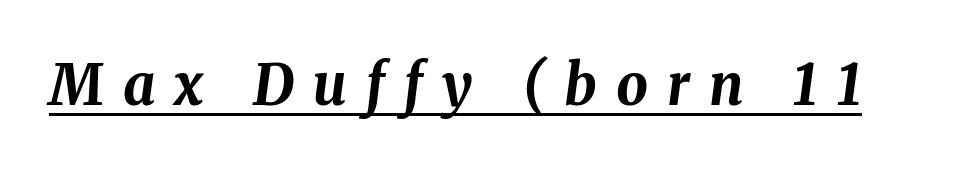
{"italic": "yes", "lean": "right", "slant_degrees": 8, "bold": "yes", "weight": "bold", "width": "normal", "stroke_contrast": "medium", "x_height": "medium", "monospaced": "no", "underline": "yes", "letter_spacing": "wide", "letter_spacing_em": 0.34, "glyph_px": 56}
